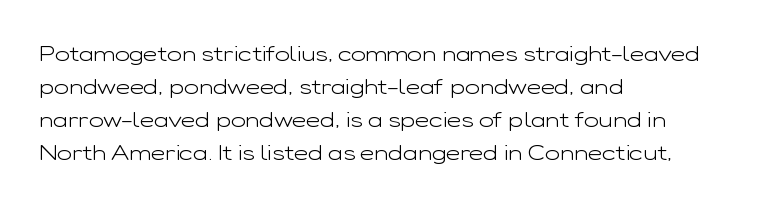
Q: Is the text bold? A: No.
Q: Is the text italic (slanted)? A: No, it is upright.
Q: Is the text underlined? A: No.
Q: How is the paragraph aligned? A: Left-aligned.
Q: Is the spacing between letters normal or unusually wide? A: Normal.
Q: Is the spacing between lines tight, normal or loose? A: Normal.
